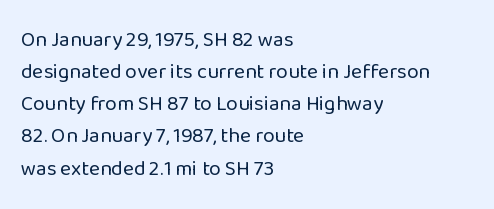
Q: Is the text bold? A: No.
Q: Is the text italic (slanted)? A: No, it is upright.
Q: Is the text underlined? A: No.
Q: How is the paragraph aligned? A: Left-aligned.
Q: Is the spacing between letters normal or unusually wide? A: Normal.
Q: Is the spacing between lines tight, normal or loose? A: Normal.
